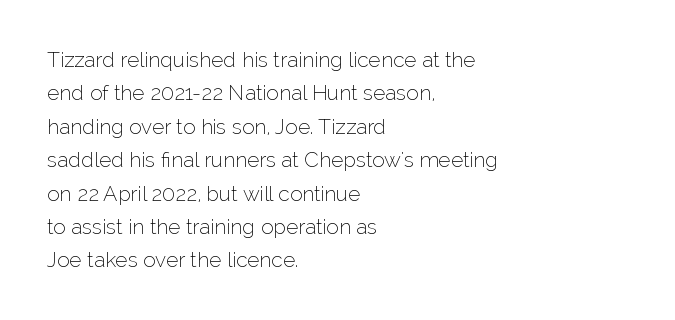
How would I describe the line gaps? Plain and ordinary. Weight: in the light-to-regular range. The type is set solid horizontally, with unmodified tracking. The lines are quadded left.
